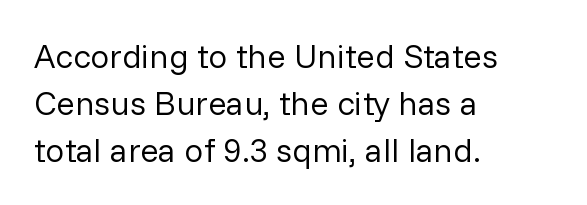
Q: Is the text bold? A: No.
Q: Is the text italic (slanted)? A: No, it is upright.
Q: Is the typeface a serif or a sans-serif typeface? A: Sans-serif.
Q: Is the text underlined? A: No.
Q: How is the paragraph aligned? A: Left-aligned.
Q: Is the spacing between letters normal or unusually wide? A: Normal.
Q: Is the spacing between lines tight, normal or loose? A: Normal.
Q: Width (condensed, normal, or wide)? A: Normal.
Q: Stroke contrast? A: Low.
Q: x-height? A: Medium.
Q: Monospaced? A: No.
